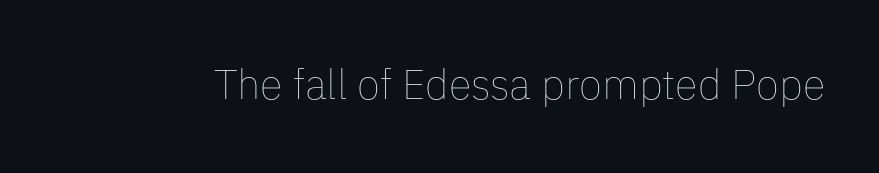
{"italic": "no", "bold": "no", "weight": "thin", "width": "normal", "stroke_contrast": "low", "x_height": "medium", "monospaced": "no", "underline": "no", "letter_spacing": "normal", "letter_spacing_em": 0.0, "glyph_px": 42}
